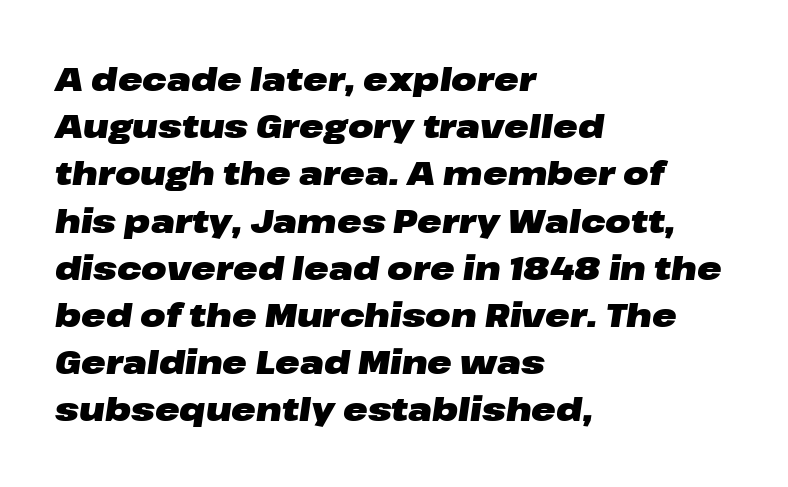
Beneath every word, the page is bare. Each line starts at the same left margin while the right side varies. Is this a fixed-width face? No — the glyphs have proportional, varying widths. The passage shown is emphatically bold. Regular leading. Standard letterfit; no display-style spreading of the glyphs.
